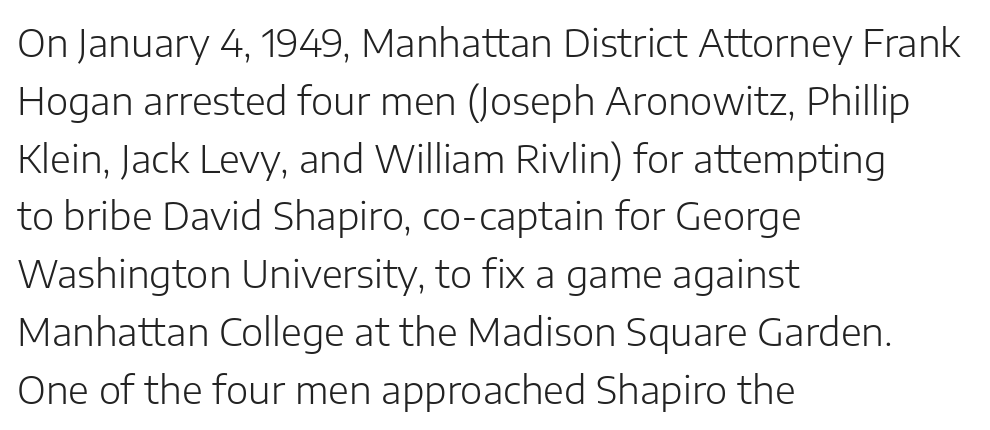
The image shows 38 px light sans-serif type, upright; set left-aligned, normal line spacing (1.52x), normal letter spacing, not underlined; low stroke contrast and a medium x-height.
